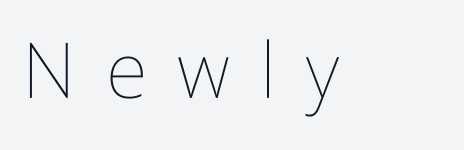
{"italic": "no", "bold": "no", "weight": "thin", "width": "condensed", "stroke_contrast": "low", "x_height": "medium", "monospaced": "no", "underline": "no", "letter_spacing": "wide", "letter_spacing_em": 0.39, "glyph_px": 77}
